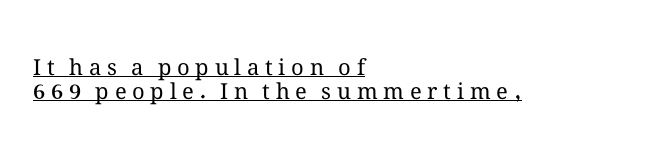
This rendering uses left alignment, leaving the right contour irregular. On a weight scale, this lands at 450 or below. Decoration check: the copy is underlined. The lettering holds an erect, upright posture throughout. Very little white space separates one row of letters from the next.
